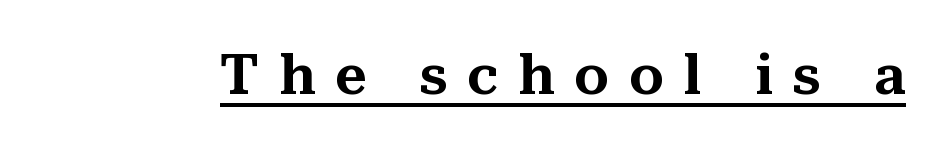
{"serif": "yes", "italic": "no", "width": "normal", "stroke_contrast": "medium", "x_height": "medium", "monospaced": "no", "underline": "yes", "letter_spacing": "wide", "letter_spacing_em": 0.36, "glyph_px": 55}
